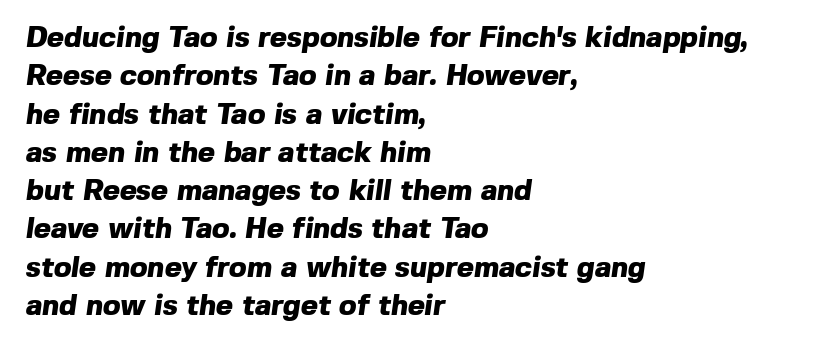
The image shows 29 px heavy sans-serif type; set left-aligned, normal line spacing (1.32x), normal letter spacing, not underlined; a medium x-height.
